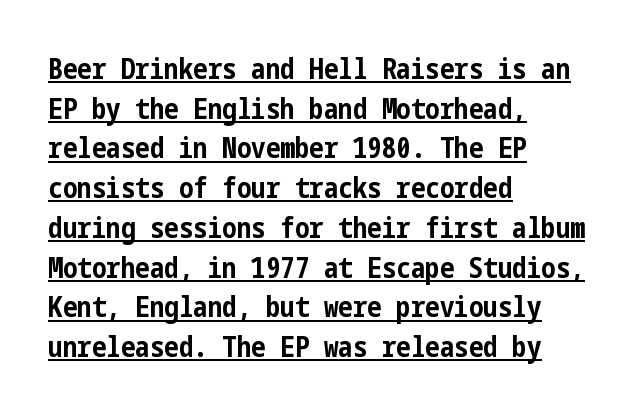
{"serif": "no", "italic": "no", "bold": "yes", "weight": "bold", "width": "condensed", "stroke_contrast": "low", "x_height": "medium", "underline": "yes", "align": "left", "line_spacing": "normal", "line_spacing_ratio": 1.37, "letter_spacing": "normal", "letter_spacing_em": 0.0, "glyph_px": 29}
